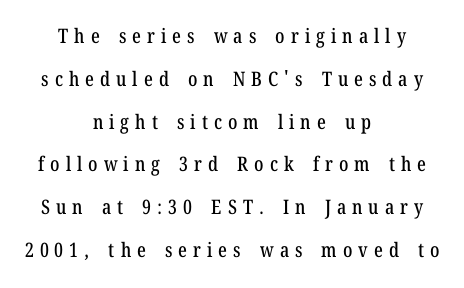
The image shows 20 px text type, upright; set centered, loose line spacing (2.14x), unusually wide letter spacing (+0.3 em), not underlined.
